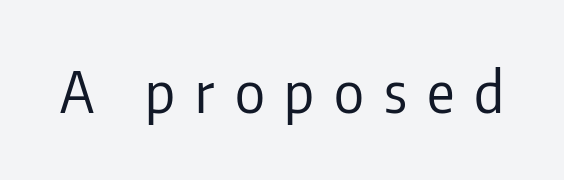
Clear beneath every line of the passage. The face looks like a standard text weight, possibly lighter. Letter spacing: wide. It's the straight-up-and-down kind of type. A typesetter would call this proportional, since set widths differ per character.
